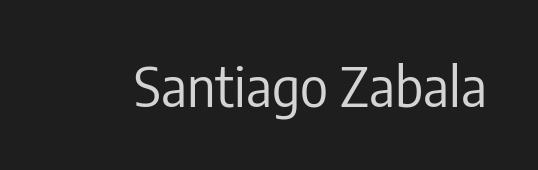
{"serif": "no", "italic": "no", "bold": "no", "weight": "regular", "width": "condensed", "stroke_contrast": "low", "x_height": "medium", "monospaced": "no", "underline": "no", "letter_spacing": "normal", "letter_spacing_em": 0.0, "glyph_px": 54}
